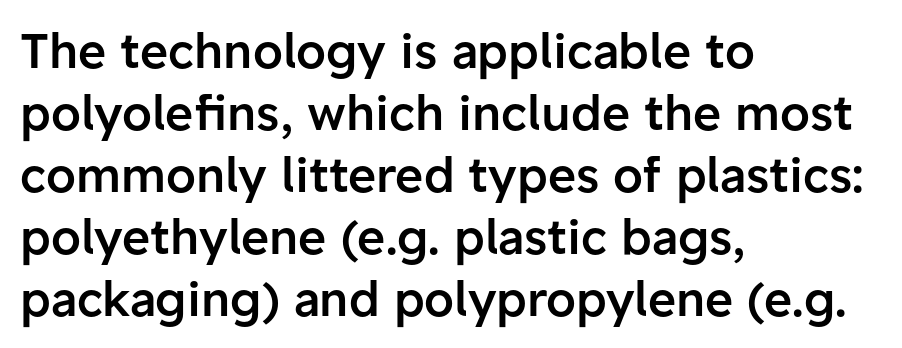
The image shows 48 px semibold sans-serif type, upright; set left-aligned, normal line spacing (1.29x), normal letter spacing, not underlined; low stroke contrast and a medium x-height.
